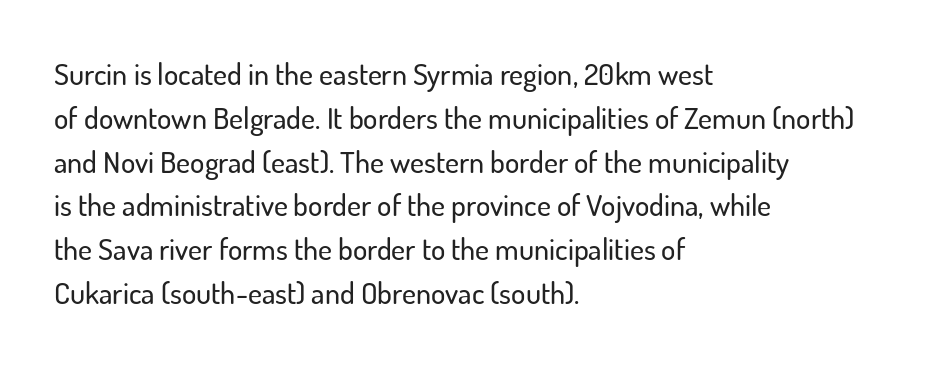
Q: Is the text italic (slanted)? A: No, it is upright.
Q: Is the typeface a serif or a sans-serif typeface? A: Sans-serif.
Q: Is the text underlined? A: No.
Q: How is the paragraph aligned? A: Left-aligned.
Q: Is the spacing between letters normal or unusually wide? A: Normal.
Q: Is the spacing between lines tight, normal or loose? A: Normal.
Q: Width (condensed, normal, or wide)? A: Normal.
Q: Stroke contrast? A: Low.
Q: x-height? A: Small.
Q: Monospaced? A: No.
